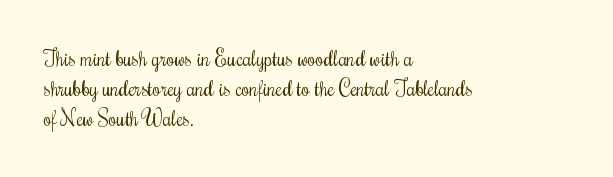
{"bold": "no", "underline": "no", "align": "left", "line_spacing": "normal", "line_spacing_ratio": 1.43, "letter_spacing": "normal", "letter_spacing_em": 0.0, "glyph_px": 21}
